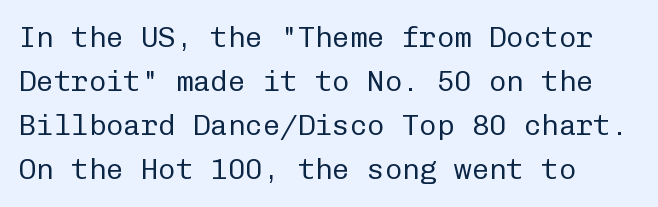
You can tell it's not italic because the verticals are truly vertical. The face used here is a sans, in the tradition of grotesques and geometrics. The space beneath each line is pristine and unruled. Think standard paragraph weight, or any step lighter than that. The paragraph shown leans on its left margin.
